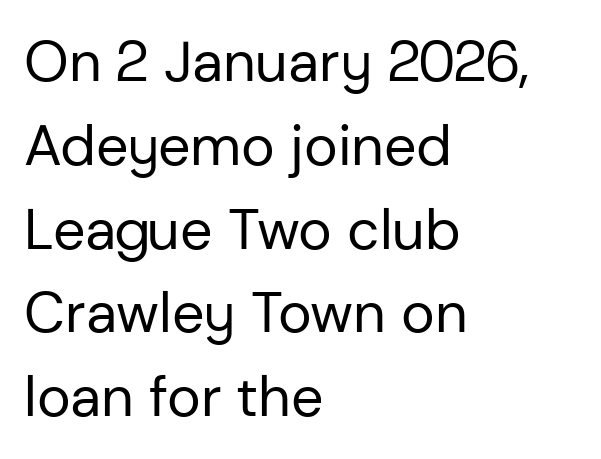
No word sits above an underline. The designer went with a sans here, leaving each stem footless. A typesetter would call this proportional, since set widths differ per character. The rendering keeps characters at their native spacing.
